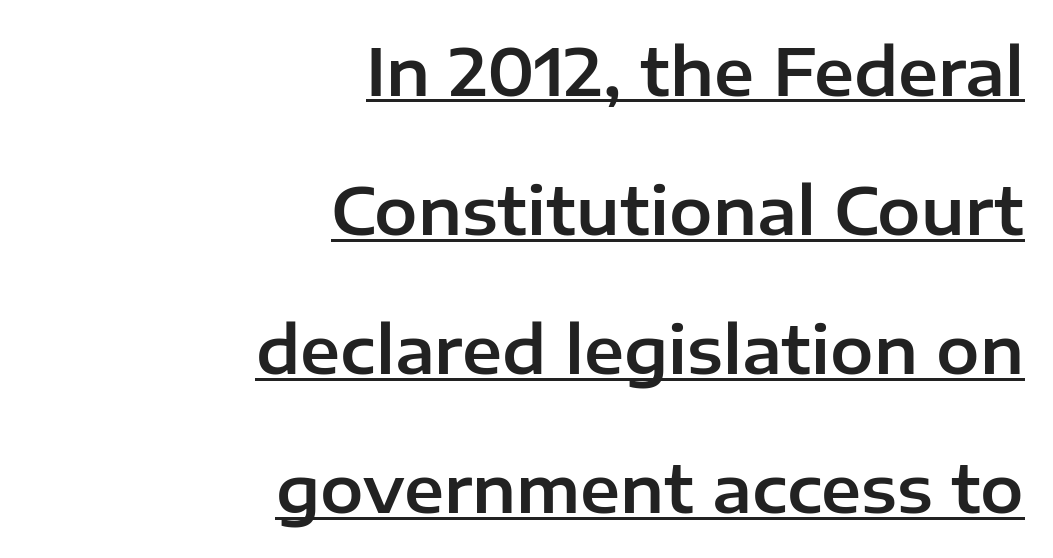
The image shows 65 px sans-serif type, upright; set right-aligned, loose line spacing (2.14x), normal letter spacing, underlined; low stroke contrast and a medium x-height.
